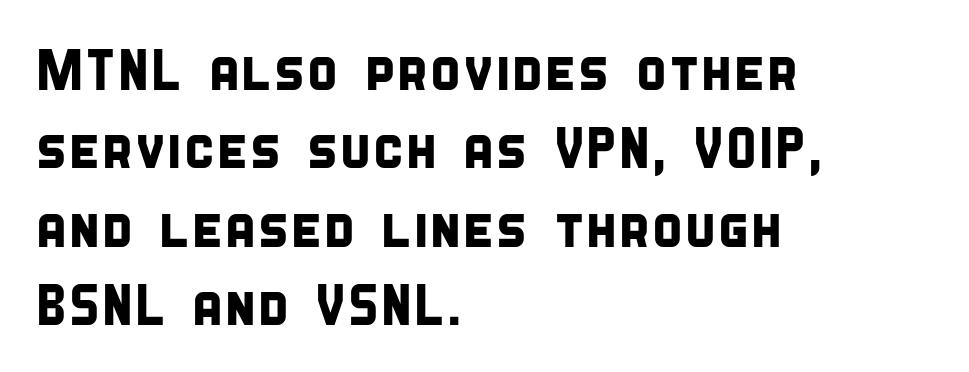
Just letters on the line, the space beneath them empty. A sans-serif font was chosen for this passage. A typesetter would call this leading conventional body-copy spacing. Tracking value appears to be zero — textbook default spacing. The rendering uses natural spacing where letterforms have individual widths.
